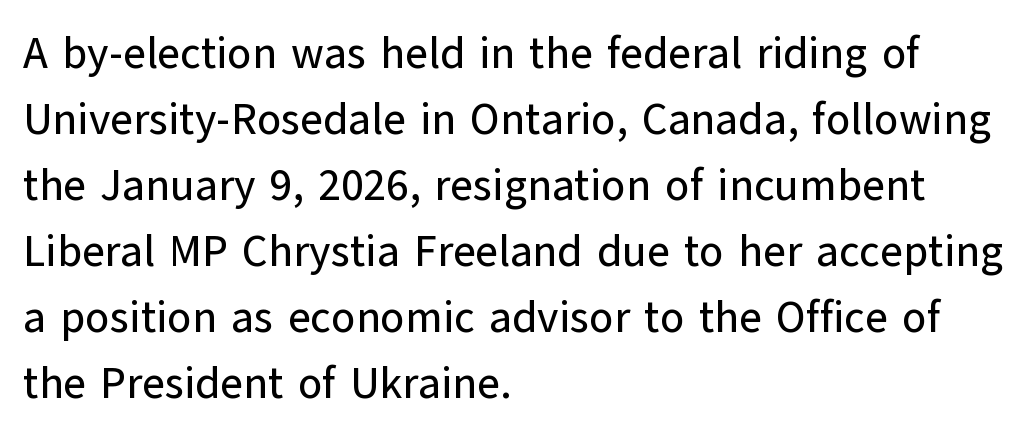
{"serif": "no", "italic": "no", "width": "normal", "stroke_contrast": "low", "x_height": "medium", "monospaced": "no", "underline": "no", "align": "left", "line_spacing": "normal", "line_spacing_ratio": 1.5, "letter_spacing": "normal", "letter_spacing_em": 0.0, "glyph_px": 44}
